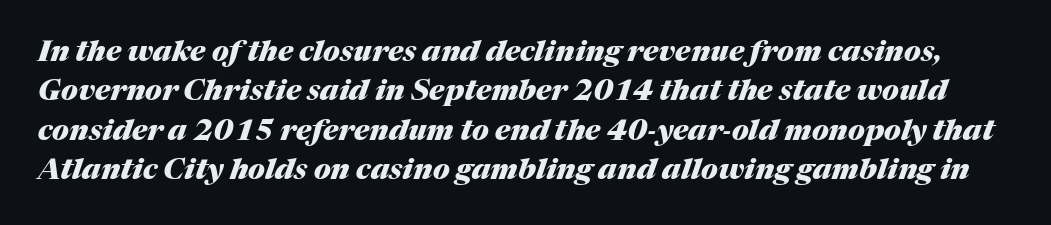
A typesetter would mark this as italic. Each glyph is drawn with heavy, bold strokes. Compared with typical body copy, the letter spacing here is the same. Spacing verdict: proportional, widths tailored to each character.
